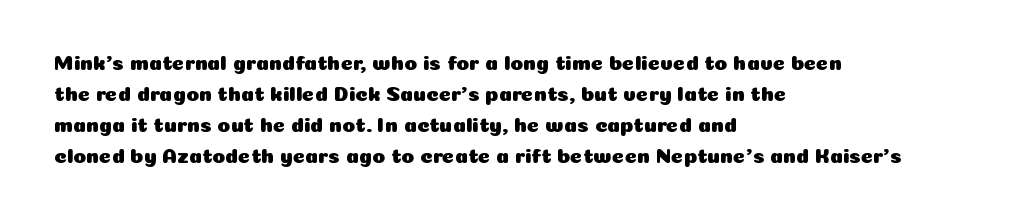
There is no visible air inserted between adjacent glyphs. Alignment: flush left. The words here are not underlined. The axis of the letterforms is exactly vertical. The designer left line spacing at the default.
